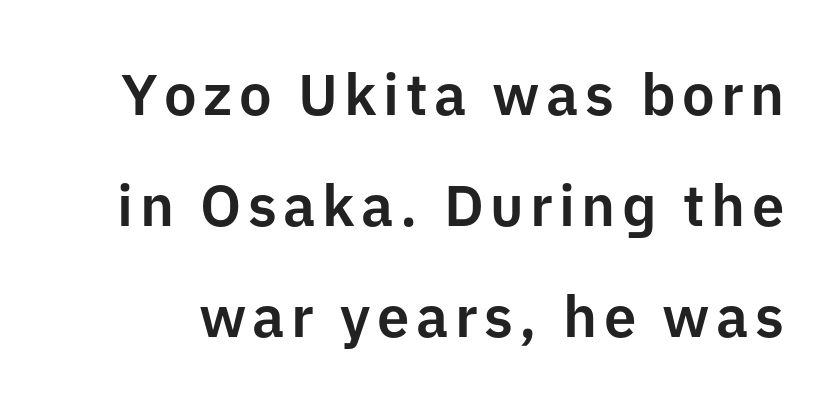
The image shows 58 px sans-serif type, upright; set loose line spacing (1.91x), not underlined; low stroke contrast and a medium x-height.
